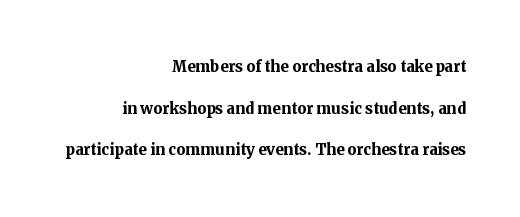
Q: Is the text bold? A: Yes.
Q: Is the text italic (slanted)? A: No, it is upright.
Q: Is the text underlined? A: No.
Q: How is the paragraph aligned? A: Right-aligned.
Q: Is the spacing between letters normal or unusually wide? A: Normal.
Q: Is the spacing between lines tight, normal or loose? A: Loose.
